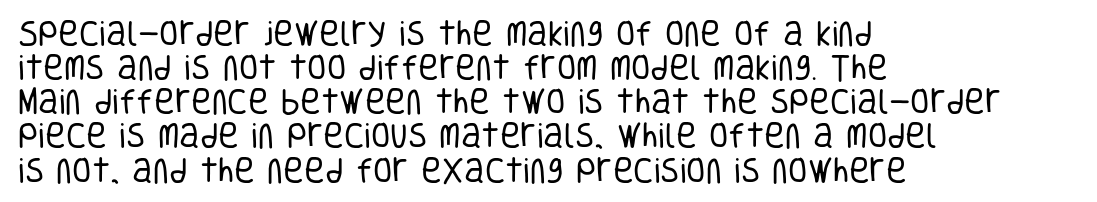
The image shows 28 px regular-weight, condensed sans-serif type, upright; set left-aligned, line spacing 1.22x, normal letter spacing, not underlined; low stroke contrast and a large x-height.
